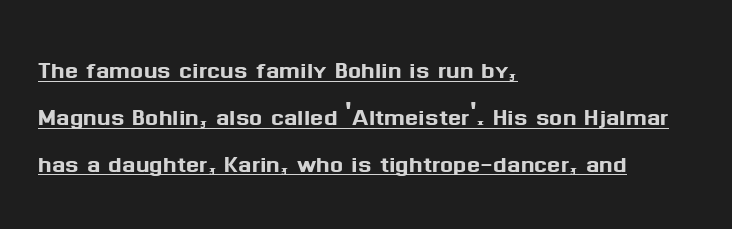
{"serif": "no", "italic": "no", "width": "normal", "stroke_contrast": "medium", "x_height": "medium", "monospaced": "no", "underline": "yes", "align": "left", "line_spacing": "normal", "line_spacing_ratio": 1.51, "letter_spacing": "normal", "letter_spacing_em": 0.0, "glyph_px": 31}
